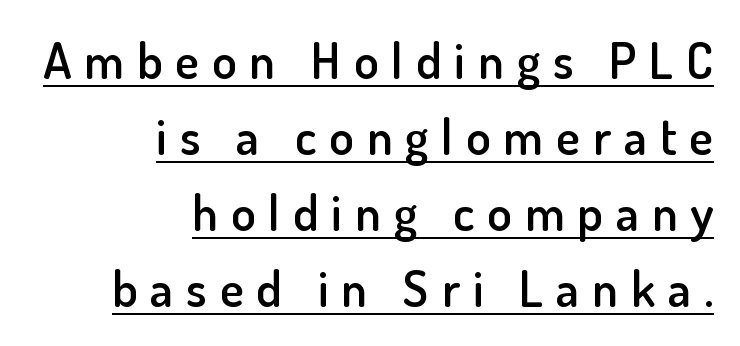
The image shows 50 px semibold sans-serif type, upright; set right-aligned, normal line spacing (1.52x), unusually wide letter spacing (+0.26 em), underlined; low stroke contrast and a small x-height.
